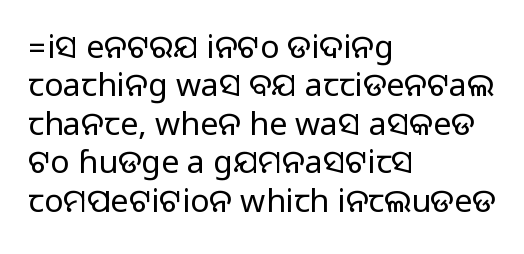
{"serif": "no", "italic": "no", "width": "normal", "stroke_contrast": "medium", "monospaced": "no", "underline": "no", "align": "left", "line_spacing_ratio": 1.2, "letter_spacing": "normal", "letter_spacing_em": 0.0, "glyph_px": 32}
